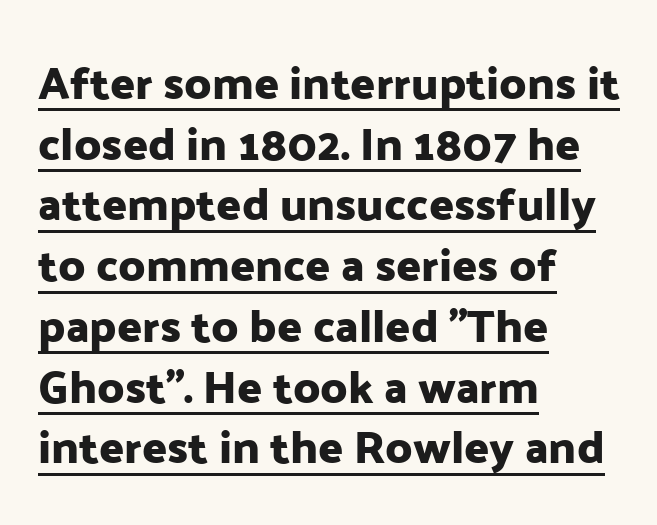
Q: Is the text italic (slanted)? A: No, it is upright.
Q: Is the typeface a serif or a sans-serif typeface? A: Sans-serif.
Q: Is the text underlined? A: Yes.
Q: How is the paragraph aligned? A: Left-aligned.
Q: Is the spacing between letters normal or unusually wide? A: Normal.
Q: Is the spacing between lines tight, normal or loose? A: Normal.
Q: Width (condensed, normal, or wide)? A: Normal.
Q: Stroke contrast? A: Low.
Q: x-height? A: Medium.
Q: Monospaced? A: No.
